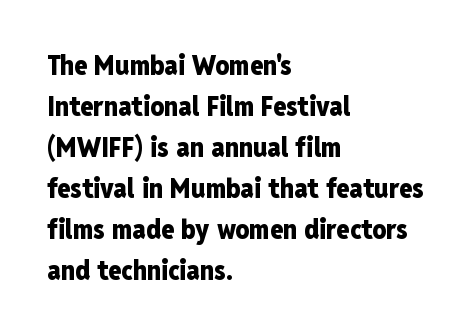
{"italic": "no", "bold": "yes", "underline": "no", "align": "left", "line_spacing": "normal", "line_spacing_ratio": 1.52, "letter_spacing": "normal", "letter_spacing_em": 0.0, "glyph_px": 27}
